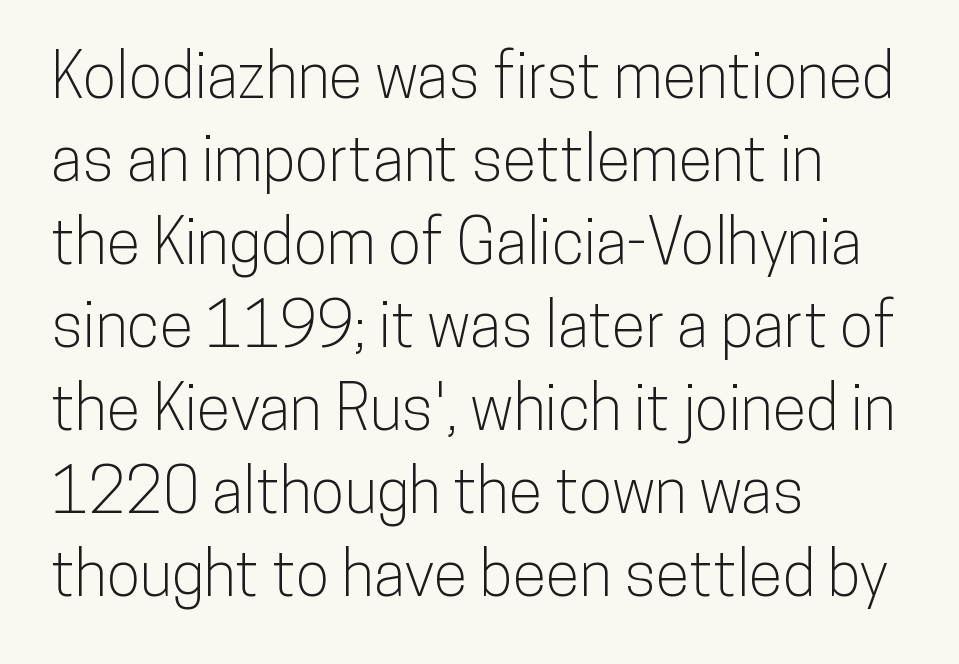
The image shows 62 px condensed sans-serif type, upright; set left-aligned, normal line spacing (1.34x), normal letter spacing, not underlined; low stroke contrast and a medium x-height.
